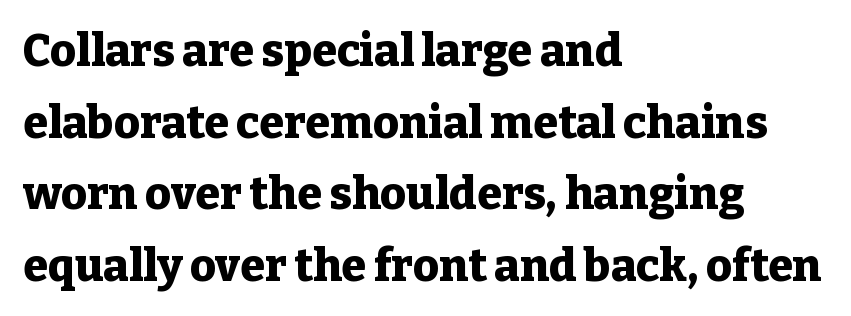
{"serif": "yes", "italic": "no", "bold": "yes", "weight": "heavy", "width": "normal", "stroke_contrast": "low", "x_height": "medium", "monospaced": "no", "underline": "no", "align": "left", "line_spacing": "normal", "line_spacing_ratio": 1.59, "letter_spacing": "normal", "letter_spacing_em": 0.0, "glyph_px": 45}
